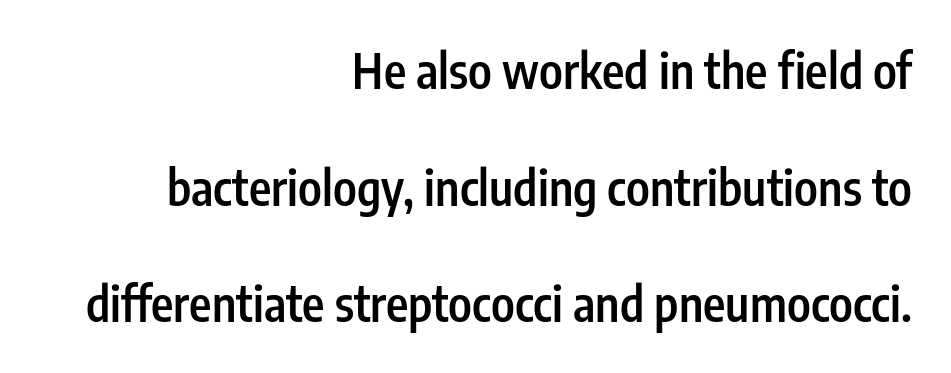
When letters stand straight like this, we call the style roman or upright. A fair bit of extra ink — the face is semibold, not bold. The text was rendered using a sans face with plain stroke endings. Between one letter and the next there's only the usual sliver of space. Varying glyph widths throughout — classic text-font behaviour. The foot of each line stays bare and open.
